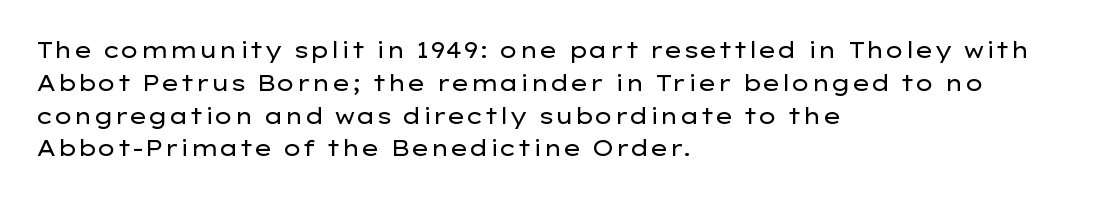
Q: Is the text bold? A: No.
Q: Is the text italic (slanted)? A: No, it is upright.
Q: Is the text underlined? A: No.
Q: How is the paragraph aligned? A: Left-aligned.
Q: Is the spacing between letters normal or unusually wide? A: Normal.
Q: Is the spacing between lines tight, normal or loose? A: Normal.
